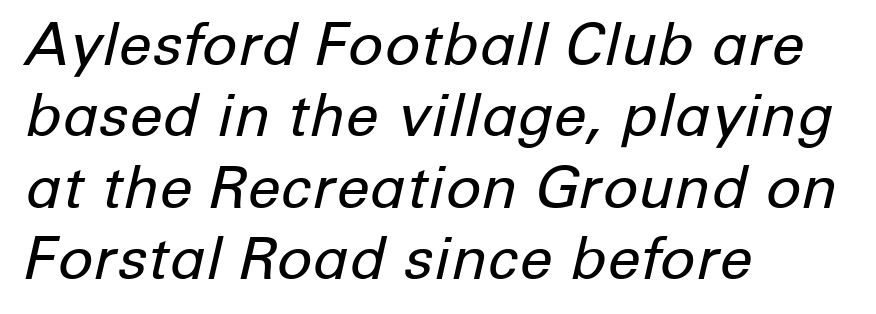
The image shows 59 px regular-weight type, italic (leaning right); set left-aligned, line spacing 1.21x, normal letter spacing, not underlined; low stroke contrast and a medium x-height.
